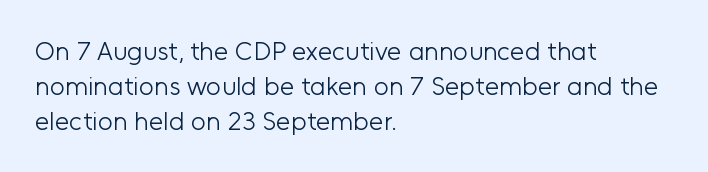
{"italic": "no", "bold": "no", "underline": "no", "align": "left", "line_spacing": "normal", "line_spacing_ratio": 1.34, "letter_spacing": "normal", "letter_spacing_em": 0.0, "glyph_px": 26}
